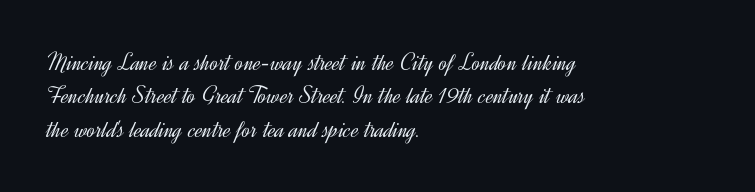
Clear beneath every line of the passage. Compared with typical paragraphs, the rows here are spaced about the same. The letters look calm and open, with moderate or lighter stems. Spacing between characters is what you'd get straight out of the box.
